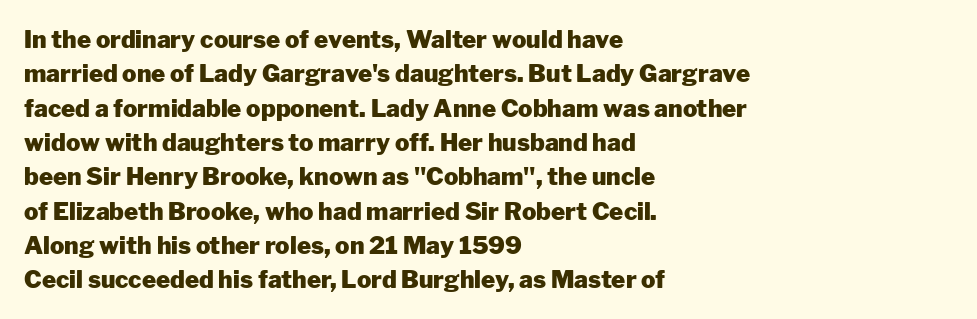
Q: Is the text bold? A: Yes.
Q: Is the text italic (slanted)? A: No, it is upright.
Q: Is the text underlined? A: No.
Q: How is the paragraph aligned? A: Left-aligned.
Q: Is the spacing between letters normal or unusually wide? A: Normal.
Q: Is the spacing between lines tight, normal or loose? A: Normal.
